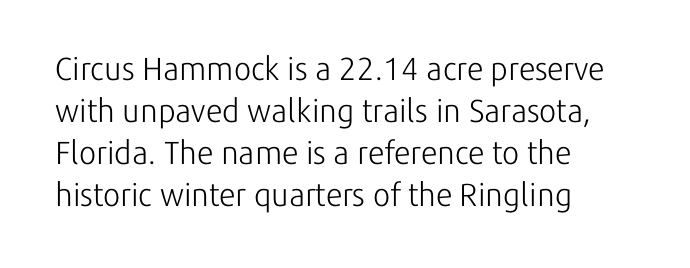
Q: Is the text bold? A: No.
Q: Is the text italic (slanted)? A: No, it is upright.
Q: Is the typeface a serif or a sans-serif typeface? A: Sans-serif.
Q: Is the text underlined? A: No.
Q: How is the paragraph aligned? A: Left-aligned.
Q: Is the spacing between letters normal or unusually wide? A: Normal.
Q: Is the spacing between lines tight, normal or loose? A: Normal.
Q: Width (condensed, normal, or wide)? A: Normal.
Q: Stroke contrast? A: Low.
Q: x-height? A: Medium.
Q: Monospaced? A: No.
